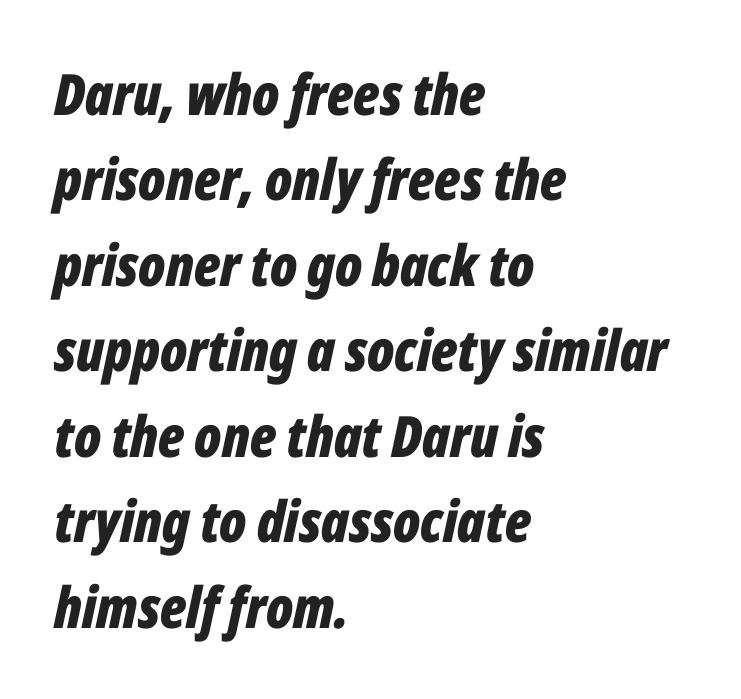
{"italic": "yes", "lean": "right", "slant_degrees": 12, "bold": "yes", "weight": "bold", "width": "condensed", "stroke_contrast": "low", "x_height": "medium", "monospaced": "no", "underline": "no", "align": "left", "line_spacing": "normal", "line_spacing_ratio": 1.5, "letter_spacing": "normal", "letter_spacing_em": 0.0, "glyph_px": 57}
